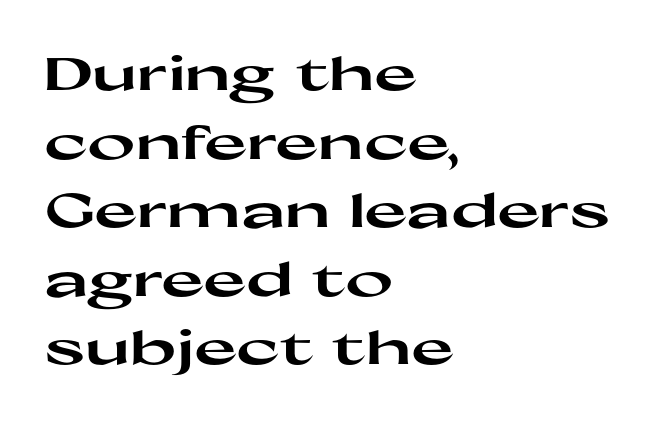
The image shows 46 px heavy, wide sans-serif type, upright; set left-aligned, normal line spacing (1.49x), normal letter spacing, not underlined; high stroke contrast and a medium x-height.
